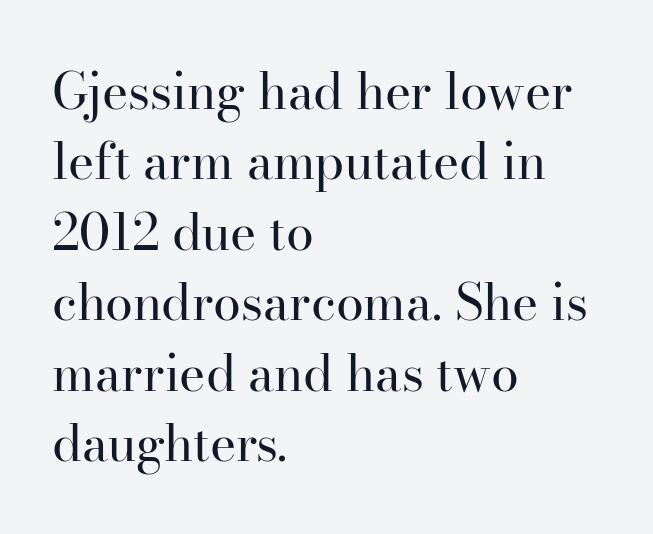
The image shows 50 px regular-weight serif type, upright; set left-aligned, normal line spacing (1.41x), normal letter spacing, not underlined; high stroke contrast and a small x-height.
